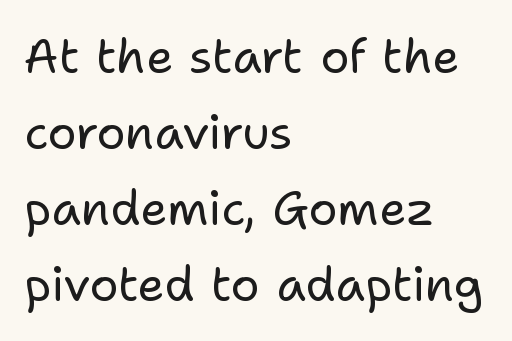
The specimen reads as upright at a glance. Is the stroke heavy? The answer is a plain regular-or-lighter. Any mark beneath the type? The region is blank. Interline gaps are of average width in this sample.
